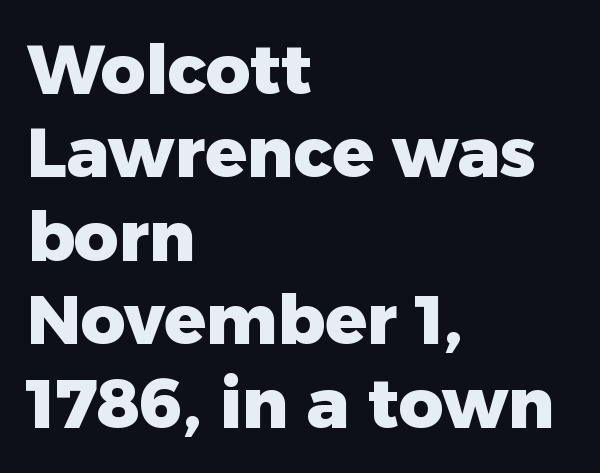
{"serif": "no", "italic": "no", "bold": "yes", "weight": "heavy", "width": "normal", "stroke_contrast": "low", "x_height": "medium", "monospaced": "no", "underline": "no", "align": "left", "line_spacing_ratio": 1.21, "letter_spacing": "normal", "letter_spacing_em": 0.0, "glyph_px": 69}
